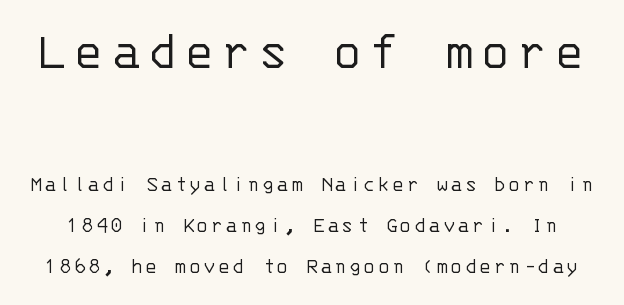
The image shows 56 px light sans-serif type, upright, monospaced; set line spacing 1.85x, not underlined; the first (top) block is 2.55x larger; low stroke contrast and a large x-height.
